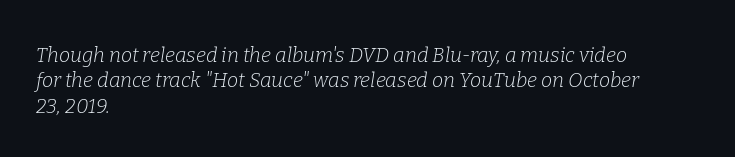
This sample uses plain, unmodified letter spacing. The text block is weighted toward the left margin, trailing off unevenly rightward. Anything drawn beneath the words? Only blank space. The vertical gap from one line to the next is medium. The typography opts for an oblique posture over an upright one.
